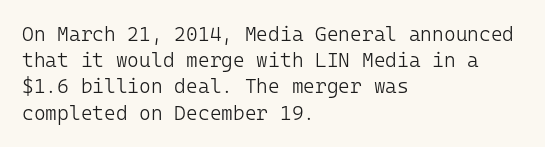
No chunkiness to these letters — they're not bold. Alignment: flush left. Do the letters lean? They stand straight. Horizontal bands of white between lines are of average thickness. Has an underline been added? It has not. Is the letter spacing exaggerated? No — it looks like the ordinary default.
